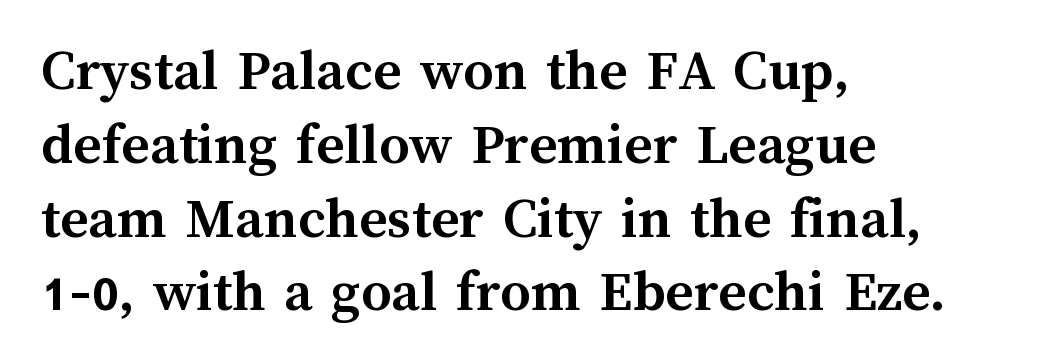
The image shows 60 px semibold type, upright; set left-aligned, line spacing 1.23x, normal letter spacing, not underlined; medium stroke contrast and a medium x-height.
